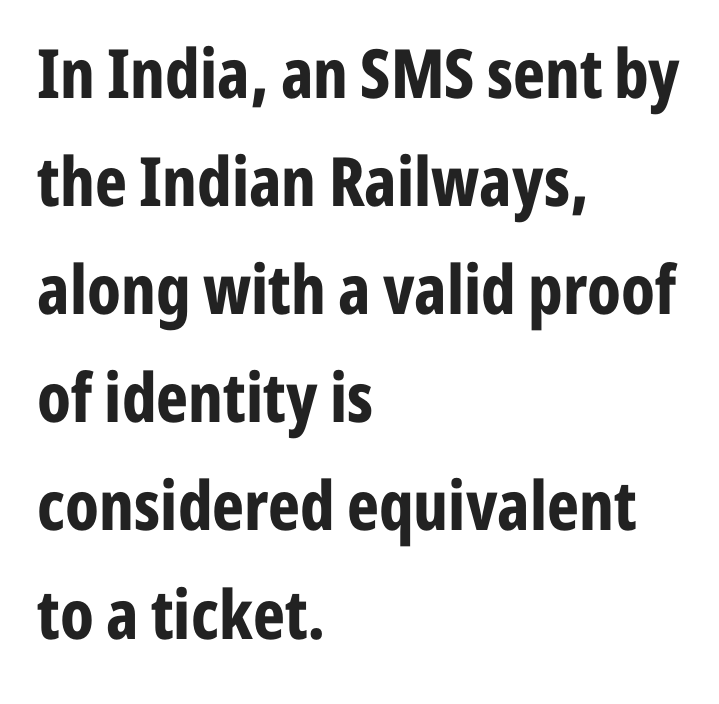
Q: Is the text bold? A: Yes.
Q: Is the text italic (slanted)? A: No, it is upright.
Q: Is the typeface a serif or a sans-serif typeface? A: Sans-serif.
Q: Is the text underlined? A: No.
Q: How is the paragraph aligned? A: Left-aligned.
Q: Is the spacing between letters normal or unusually wide? A: Normal.
Q: Is the spacing between lines tight, normal or loose? A: Normal.
Q: Width (condensed, normal, or wide)? A: Condensed.
Q: Stroke contrast? A: Low.
Q: x-height? A: Medium.
Q: Monospaced? A: No.
